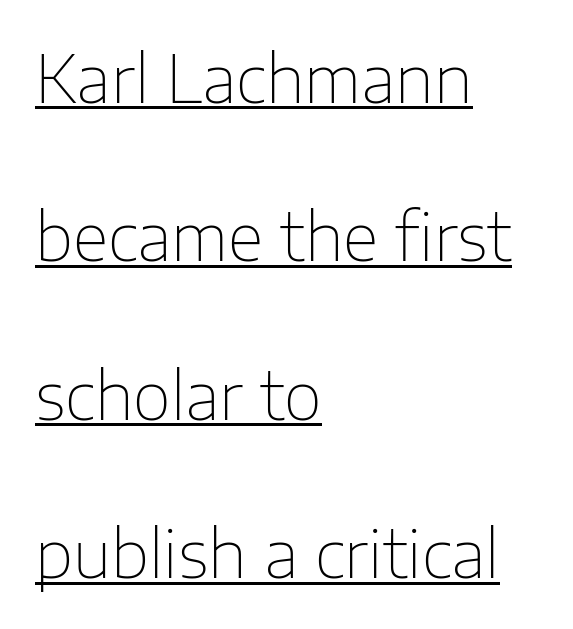
Q: Is the text bold? A: No.
Q: Is the text italic (slanted)? A: No, it is upright.
Q: Is the typeface a serif or a sans-serif typeface? A: Sans-serif.
Q: Is the text underlined? A: Yes.
Q: How is the paragraph aligned? A: Left-aligned.
Q: Is the spacing between letters normal or unusually wide? A: Normal.
Q: Is the spacing between lines tight, normal or loose? A: Loose.
Q: Width (condensed, normal, or wide)? A: Normal.
Q: Stroke contrast? A: Low.
Q: x-height? A: Medium.
Q: Monospaced? A: No.
